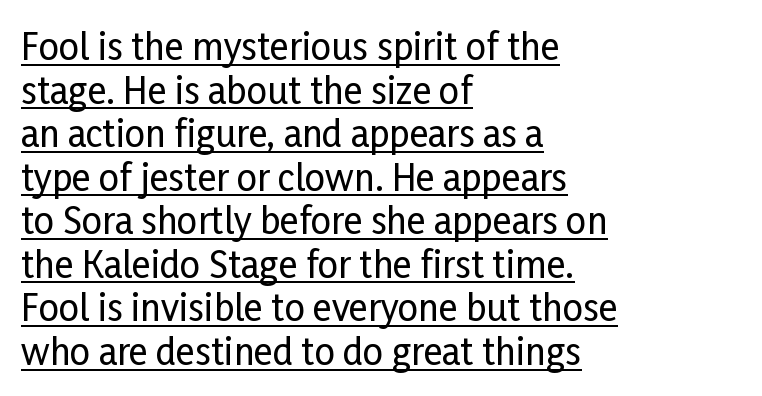
Q: Is the text italic (slanted)? A: No, it is upright.
Q: Is the typeface a serif or a sans-serif typeface? A: Sans-serif.
Q: Is the text underlined? A: Yes.
Q: How is the paragraph aligned? A: Left-aligned.
Q: Is the spacing between letters normal or unusually wide? A: Normal.
Q: Width (condensed, normal, or wide)? A: Condensed.
Q: Stroke contrast? A: Low.
Q: x-height? A: Medium.
Q: Monospaced? A: No.
